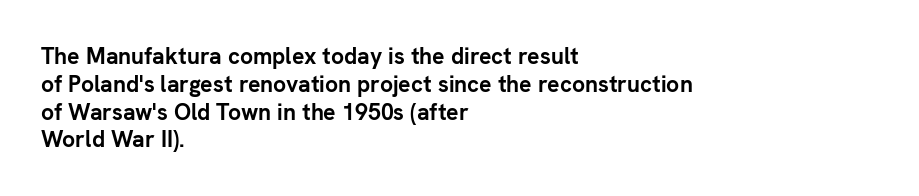
{"italic": "no", "bold": "yes", "underline": "no", "align": "left", "line_spacing_ratio": 1.21, "letter_spacing": "normal", "letter_spacing_em": 0.0, "glyph_px": 23}
